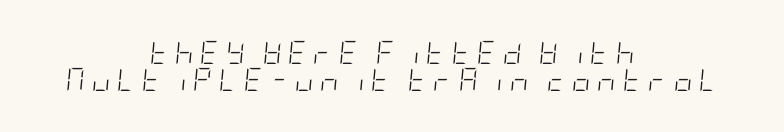
{"italic": "yes", "lean": "right", "slant_degrees": 5, "bold": "no", "underline": "no", "align": "center", "line_spacing_ratio": 1.16, "letter_spacing": "wide", "letter_spacing_em": 0.29, "glyph_px": 23}
